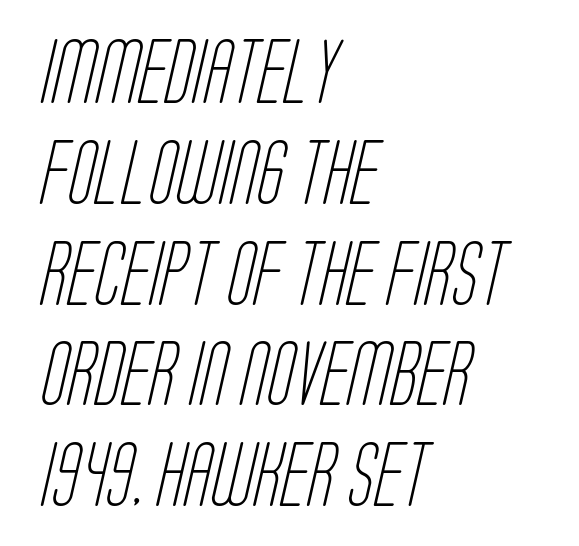
Q: Is the text bold? A: No.
Q: Is the typeface a serif or a sans-serif typeface? A: Sans-serif.
Q: Is the text underlined? A: No.
Q: How is the paragraph aligned? A: Left-aligned.
Q: Is the spacing between letters normal or unusually wide? A: Normal.
Q: Is the spacing between lines tight, normal or loose? A: Normal.
Q: Width (condensed, normal, or wide)? A: Condensed.
Q: Stroke contrast? A: Low.
Q: x-height? A: Large.
Q: Monospaced? A: No.
